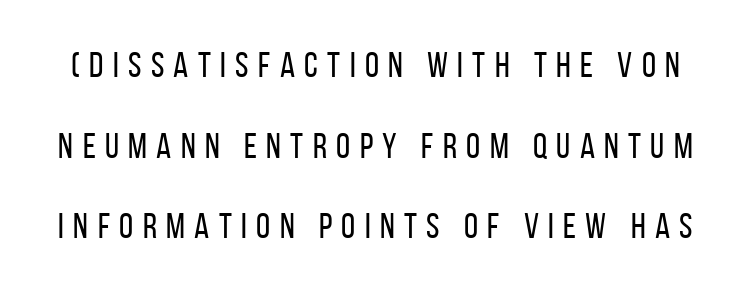
Q: Is the text bold? A: No.
Q: Is the text italic (slanted)? A: No, it is upright.
Q: Is the typeface a serif or a sans-serif typeface? A: Sans-serif.
Q: Is the text underlined? A: No.
Q: Is the spacing between letters normal or unusually wide? A: Unusually wide.
Q: Is the spacing between lines tight, normal or loose? A: Loose.
Q: Width (condensed, normal, or wide)? A: Condensed.
Q: Stroke contrast? A: Low.
Q: x-height? A: Large.
Q: Monospaced? A: No.
